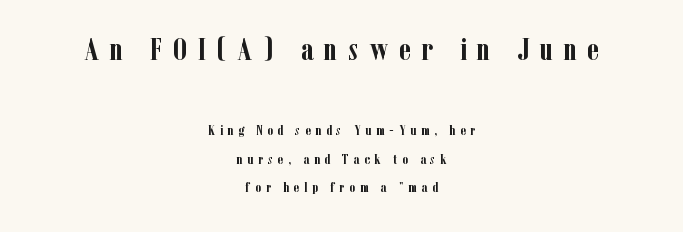
The type family on display is of the serif kind. The tracking reads as deliberately expanded to a designer's eye. A typesetter would mark this as roman, not italic. Horizontal bands of white between lines are thick stripes. The face used here has the dense, thick strokes of a bold.
